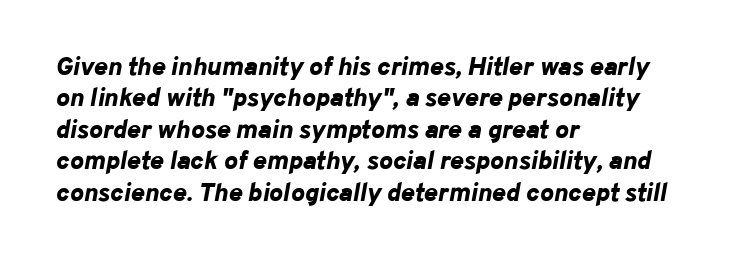
{"italic": "yes", "lean": "right", "slant_degrees": 10, "bold": "yes", "underline": "no", "align": "left", "line_spacing_ratio": 1.21, "letter_spacing": "normal", "letter_spacing_em": 0.0, "glyph_px": 26}
